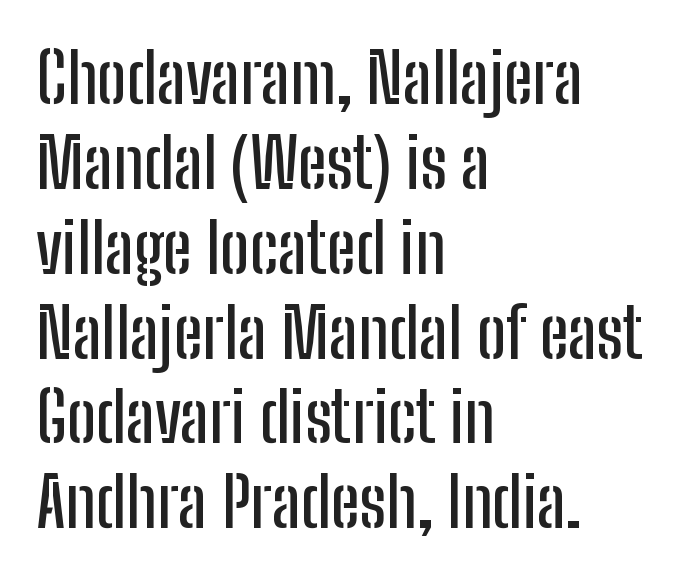
In CSS terms this would be text-align: left. Is this a sans? Yes — the strokes have no serifs. Is there any slant? The stems are plumb. Character widths vary here, with narrow letters taking less room than wide ones. The gaps between neighbouring characters are ordinary and unremarkable.
